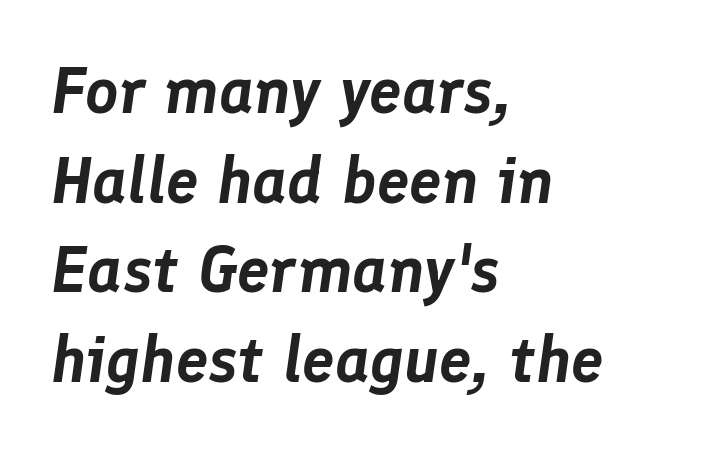
An italicized treatment has been applied to the whole sample. Left-aligned paragraph, ragged on the right. Decoration check: the copy has no underline. The rendering uses a moderate line-height, typical for paragraphs. The tracking reads as untouched default to a designer's eye.
